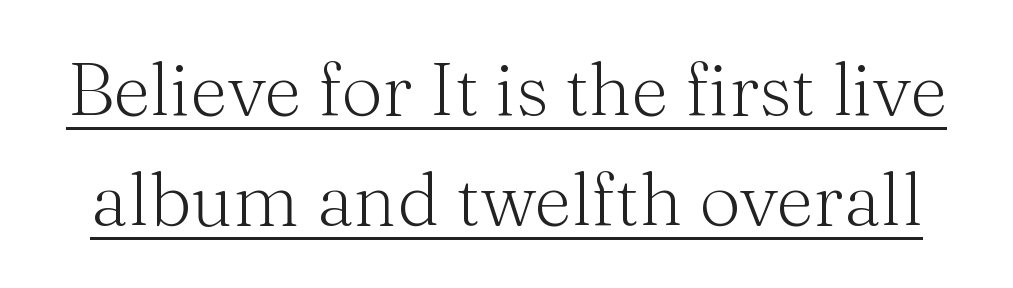
The face looks like a standard text weight, possibly lighter. Each line of the rendering has a horizontal stroke beneath the glyphs. Caption: standard tracking, unaltered. This rendering employs a face with finishing strokes, i.e., a serif. Posture: upright roman.
